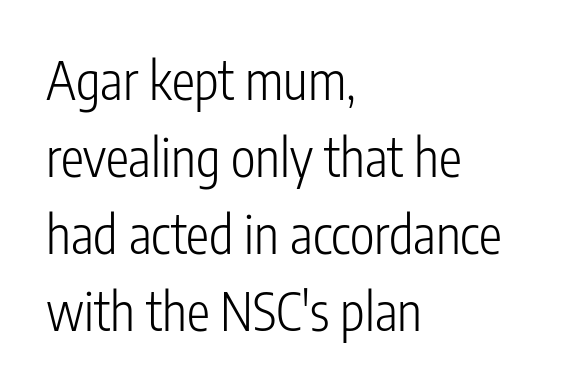
{"serif": "no", "italic": "no", "bold": "no", "weight": "light", "width": "condensed", "stroke_contrast": "low", "x_height": "medium", "monospaced": "no", "underline": "no", "align": "left", "line_spacing": "normal", "line_spacing_ratio": 1.48, "letter_spacing": "normal", "letter_spacing_em": 0.0, "glyph_px": 52}
